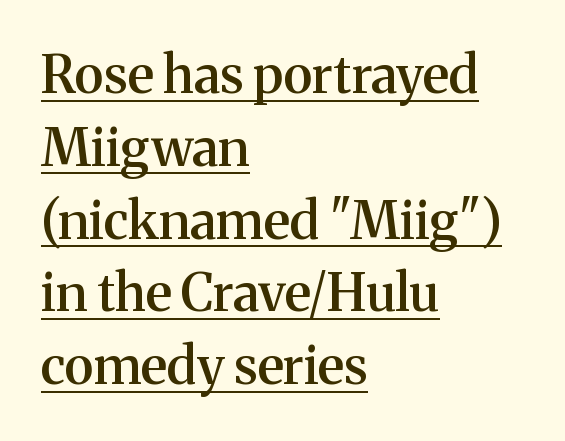
Q: Is the text bold? A: Semi-bold.
Q: Is the text italic (slanted)? A: No, it is upright.
Q: Is the typeface a serif or a sans-serif typeface? A: Serif.
Q: Is the text underlined? A: Yes.
Q: How is the paragraph aligned? A: Left-aligned.
Q: Is the spacing between letters normal or unusually wide? A: Normal.
Q: Is the spacing between lines tight, normal or loose? A: Normal.
Q: Width (condensed, normal, or wide)? A: Normal.
Q: Stroke contrast? A: Medium.
Q: x-height? A: Medium.
Q: Monospaced? A: No.
